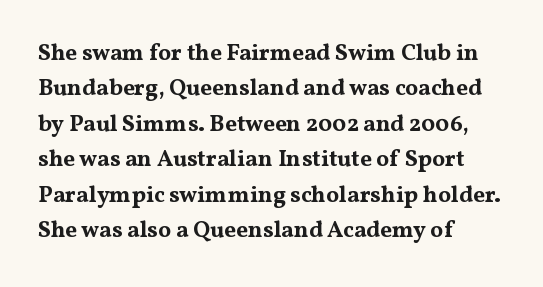
Q: Is the text bold? A: Yes.
Q: Is the text italic (slanted)? A: No, it is upright.
Q: Is the text underlined? A: No.
Q: How is the paragraph aligned? A: Left-aligned.
Q: Is the spacing between letters normal or unusually wide? A: Normal.
Q: Is the spacing between lines tight, normal or loose? A: Normal.
